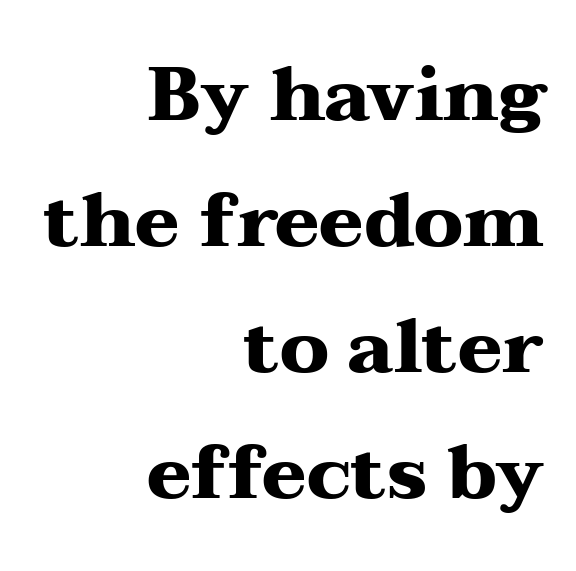
{"serif": "yes", "italic": "no", "bold": "yes", "weight": "heavy", "width": "wide", "stroke_contrast": "medium", "x_height": "medium", "monospaced": "no", "underline": "no", "align": "right", "line_spacing": "normal", "line_spacing_ratio": 1.68, "letter_spacing": "normal", "letter_spacing_em": 0.0, "glyph_px": 75}
